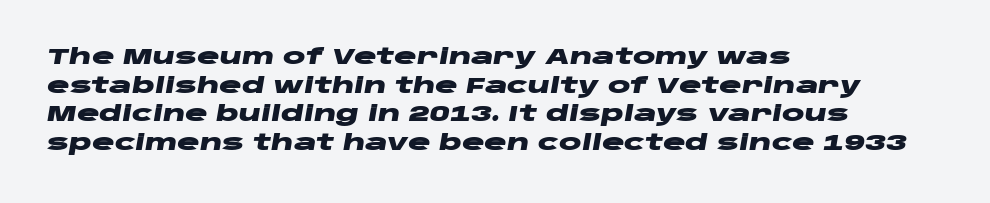
Q: Is the text bold? A: Yes.
Q: Is the text italic (slanted)? A: Yes, it leans right by about 10 degrees.
Q: Is the text underlined? A: No.
Q: How is the paragraph aligned? A: Left-aligned.
Q: Is the spacing between letters normal or unusually wide? A: Normal.
Q: Is the spacing between lines tight, normal or loose? A: Normal.
